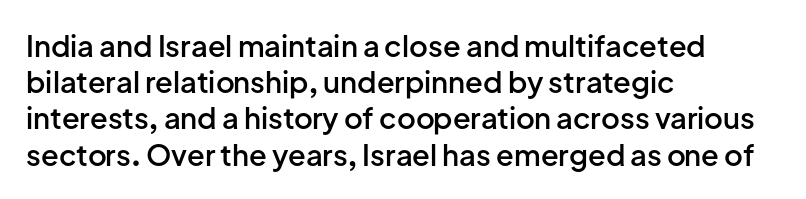
The image shows 29 px semibold sans-serif type, upright; set left-aligned, normal line spacing (1.25x), normal letter spacing, not underlined; low stroke contrast and a medium x-height.
